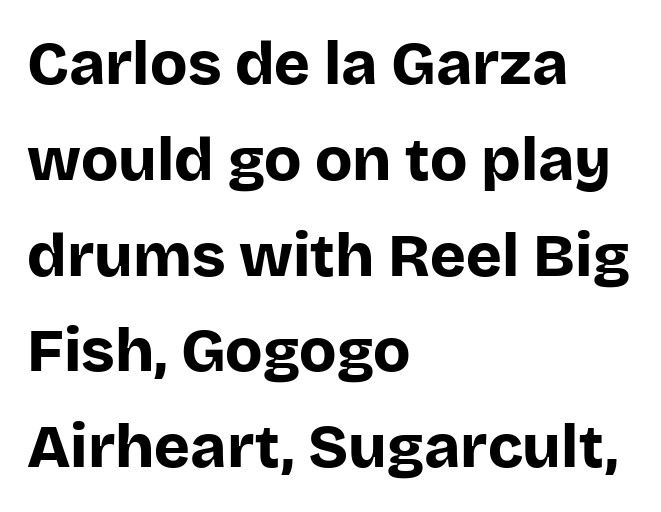
The image shows 61 px bold sans-serif type, upright; set left-aligned, normal line spacing (1.57x), normal letter spacing, not underlined; low stroke contrast and a large x-height.
